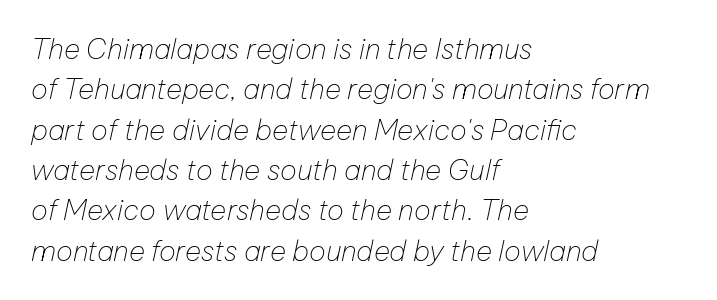
Notice how descenders clear the ascenders below comfortably — that's standard leading. The font's italic variant was chosen for this text. The ragged edge is on the right, which tells us the setting is flush left. The face used here is rendered with its standard letterfit. Each stroke keeps to a modest, everyday thickness or less.
